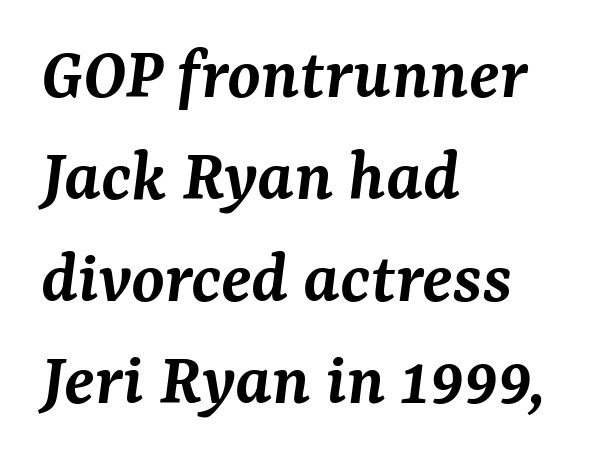
Students, note that the glyphs here touch the page at normal intervals. This sample uses a serif face. Typesetter's note: demi weight, one step under bold. Every row of glyphs begins at an identical x-position on the left. This sample keeps an unexceptional amount of space between lines. The glyphs are unaccompanied by any horizontal stroke below them.
